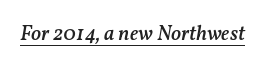
The image shows 21 px text type, italic (leaning right); set normal letter spacing, underlined.
